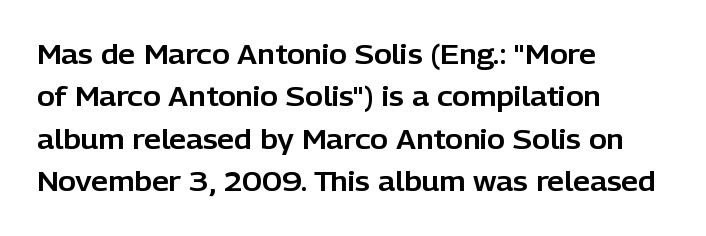
Successive baselines arrive at the customary interval. Tall strokes in this sample are plumb rather than angled. Where is the straight margin? On the left. Lines of text with bare space underneath. Each word holds together tightly as a unit, with standard inter-letter gaps.
